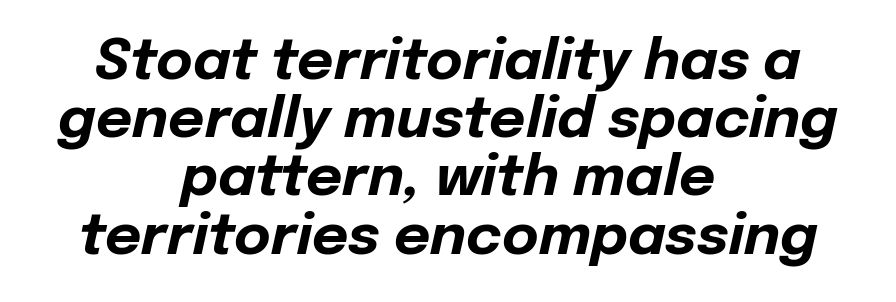
The image shows 56 px bold type, italic (leaning right); set centered, tight line spacing (1.04x), normal letter spacing, not underlined; low stroke contrast and a medium x-height.
